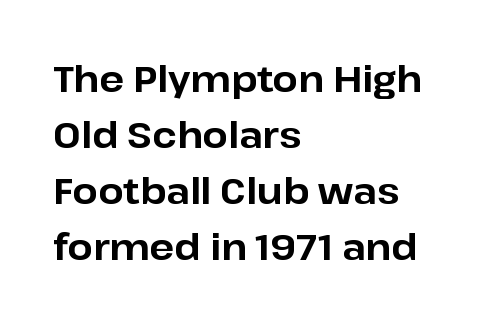
{"serif": "no", "italic": "no", "bold": "yes", "weight": "bold", "width": "normal", "stroke_contrast": "low", "x_height": "medium", "monospaced": "no", "underline": "no", "align": "left", "line_spacing": "normal", "line_spacing_ratio": 1.56, "letter_spacing": "normal", "letter_spacing_em": 0.0, "glyph_px": 36}
